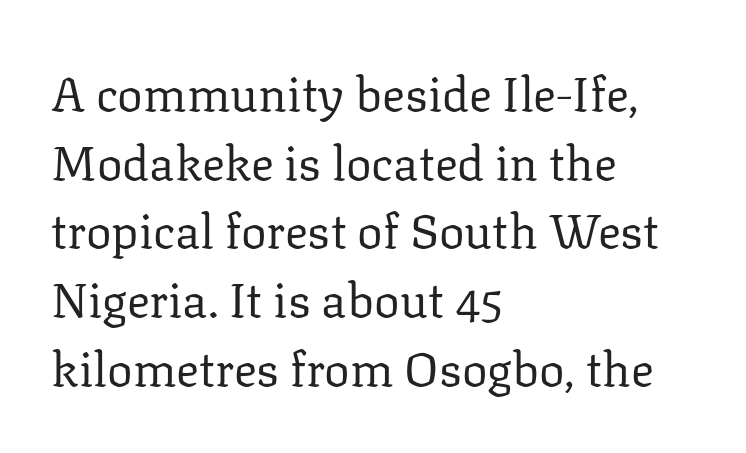
The passage shown is not underscored anywhere. Style check: upright. Character widths vary here, with narrow letters taking less room than wide ones. What kind of face is this? One with serifs.
